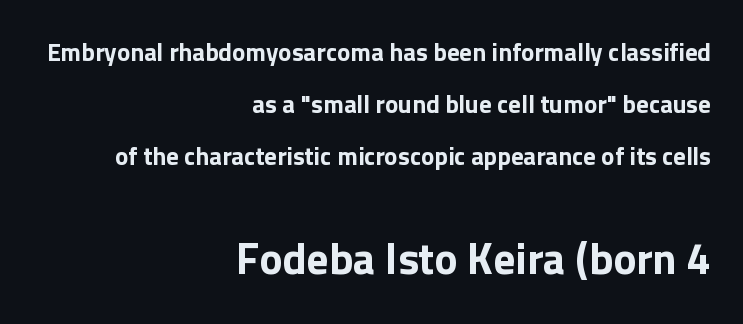
{"serif": "no", "italic": "no", "bold": "yes", "weight": "bold", "width": "normal", "x_height": "medium", "monospaced": "no", "underline": "no", "align": "right", "line_spacing": "loose", "line_spacing_ratio": 2.09, "letter_spacing": "normal", "letter_spacing_em": 0.0, "larger_block": "second", "size_ratio": 1.76, "glyph_px": 44}
